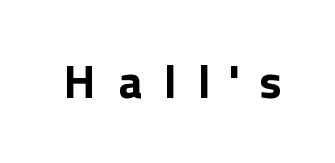
Q: Is the text bold? A: Yes.
Q: Is the text italic (slanted)? A: No, it is upright.
Q: Is the typeface a serif or a sans-serif typeface? A: Sans-serif.
Q: Is the text underlined? A: No.
Q: Is the spacing between letters normal or unusually wide? A: Unusually wide.
Q: Width (condensed, normal, or wide)? A: Normal.
Q: x-height? A: Medium.
Q: Monospaced? A: No.
